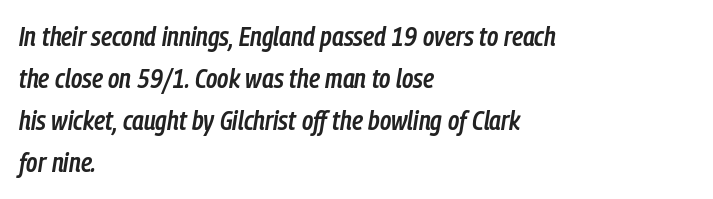
{"italic": "yes", "lean": "right", "slant_degrees": 9, "bold": "semi", "underline": "no", "align": "left", "line_spacing": "normal", "line_spacing_ratio": 1.56, "letter_spacing": "normal", "letter_spacing_em": 0.0, "glyph_px": 27}
